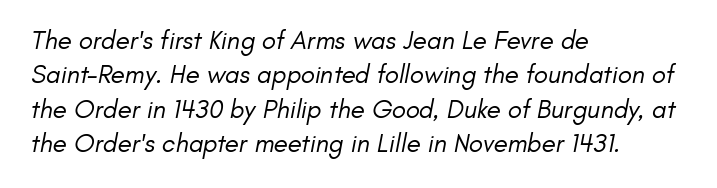
The foot of each line stays bare and open. Compared with a centered layout, this one pins lines to the left instead. The cut favours lightness, reaching ordinary text weight at its darkest. The designer left line spacing at the default.
